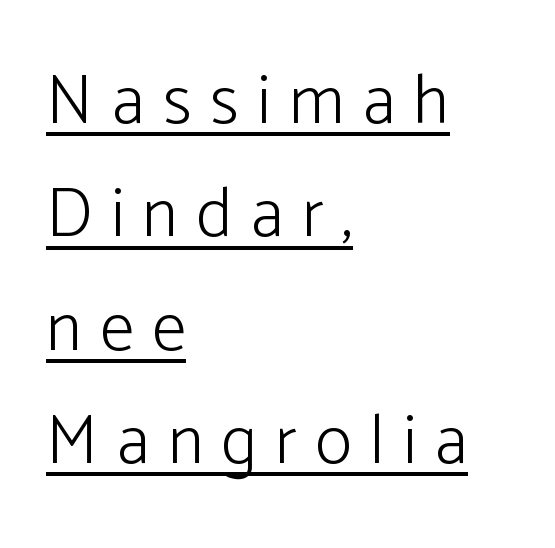
The image shows 70 px light sans-serif type, upright; set left-aligned, normal line spacing (1.62x), unusually wide letter spacing (+0.26 em), underlined; low stroke contrast and a medium x-height.
